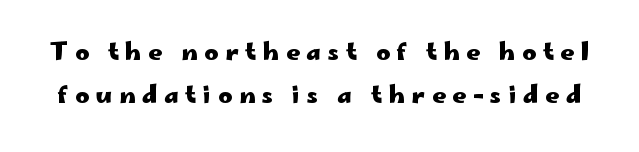
This sample uses expanded letter spacing, leaving extra air between glyphs. Check the space under the baseline: it is left empty. These lines were composed using upright roman letters. These words are printed bold, with thick strokes throughout.
